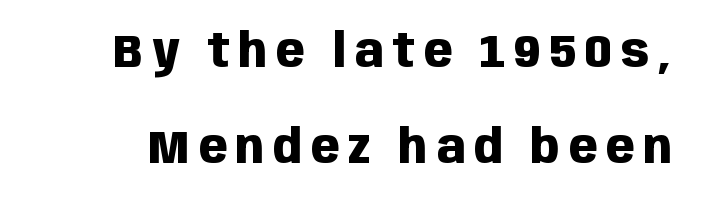
{"serif": "no", "italic": "no", "bold": "yes", "weight": "heavy", "width": "condensed", "stroke_contrast": "low", "x_height": "large", "monospaced": "no", "underline": "no", "line_spacing": "loose", "line_spacing_ratio": 2.05, "glyph_px": 47}
